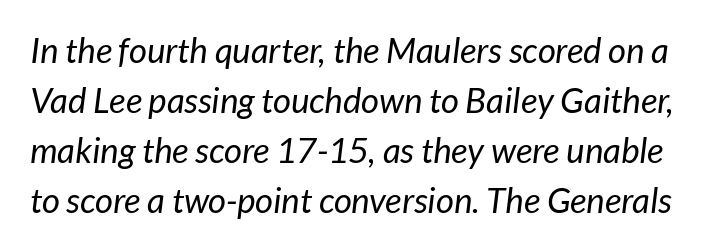
{"serif": "no", "bold": "no", "weight": "regular", "width": "normal", "stroke_contrast": "low", "x_height": "medium", "monospaced": "no", "underline": "no", "line_spacing": "normal", "line_spacing_ratio": 1.43, "letter_spacing": "normal", "letter_spacing_em": 0.0, "glyph_px": 35}
